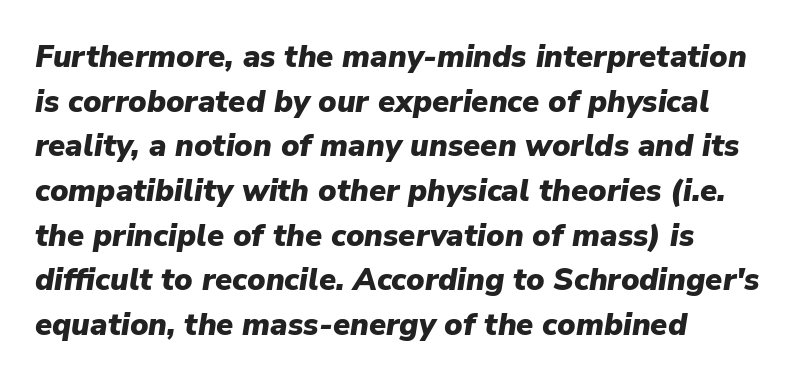
Q: Is the text bold? A: Yes.
Q: Is the text italic (slanted)? A: Yes, it leans right by about 9 degrees.
Q: Is the text underlined? A: No.
Q: How is the paragraph aligned? A: Left-aligned.
Q: Is the spacing between letters normal or unusually wide? A: Normal.
Q: Is the spacing between lines tight, normal or loose? A: Normal.
Q: Width (condensed, normal, or wide)? A: Normal.
Q: Stroke contrast? A: Low.
Q: x-height? A: Medium.
Q: Monospaced? A: No.
